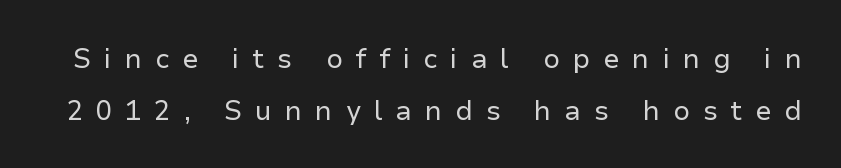
Glyph-to-glyph distance is far greater than everyday printed text. The weight would be labelled regular, book, light, or lighter still. A great deal of white space separates one row of letters from the next. The baseline area is clear. The lettering holds an erect, upright posture throughout.
